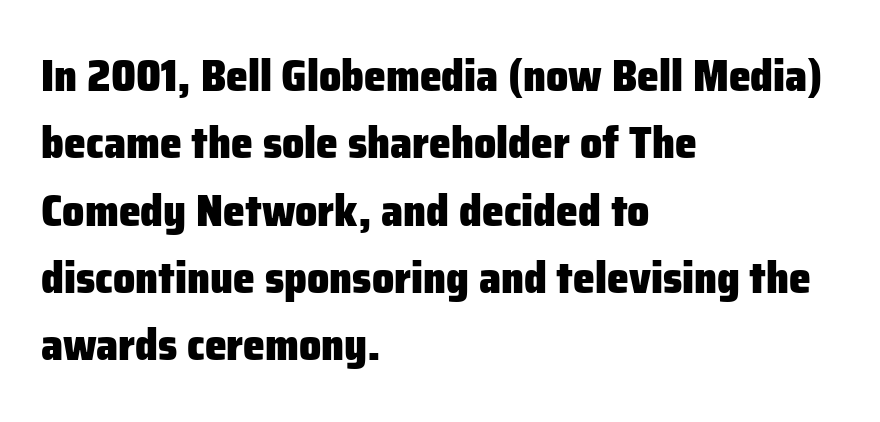
Weight: bold. Interline gaps are of average width in this sample. Students, note that the glyphs here touch the page at normal intervals. This sample uses a sans-serif face. Underlining? Definitely not there.
